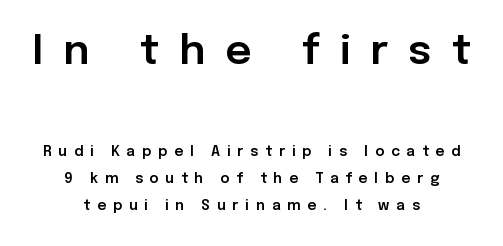
Q: Is the text italic (slanted)? A: No, it is upright.
Q: Is the typeface a serif or a sans-serif typeface? A: Sans-serif.
Q: Is the text underlined? A: No.
Q: How is the paragraph aligned? A: Centered.
Q: Is the spacing between letters normal or unusually wide? A: Unusually wide.
Q: Is the spacing between lines tight, normal or loose? A: Loose.
Q: Which block of text is set in a larger size, the first (top) or the second (bottom)? A: The first (top) one.
Q: Width (condensed, normal, or wide)? A: Normal.
Q: Stroke contrast? A: Low.
Q: x-height? A: Medium.
Q: Monospaced? A: No.
